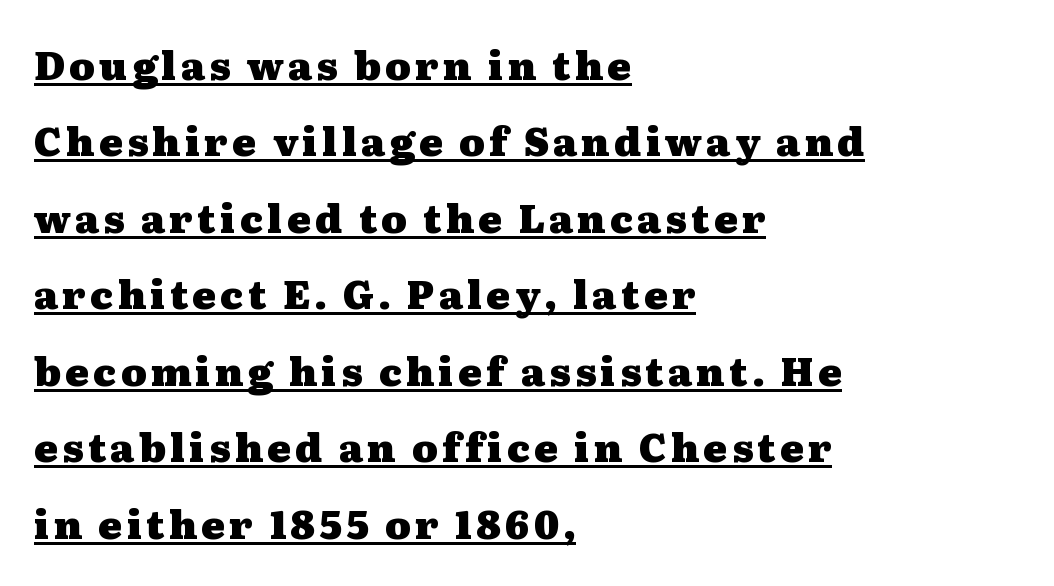
The text was rendered using a seriffed face with decorative stroke endings. Regarding leading, the lines here are spaced well apart. Typographic density is high because the face is bold. Line starts are locked; line ends wander. Upright lettering throughout.
